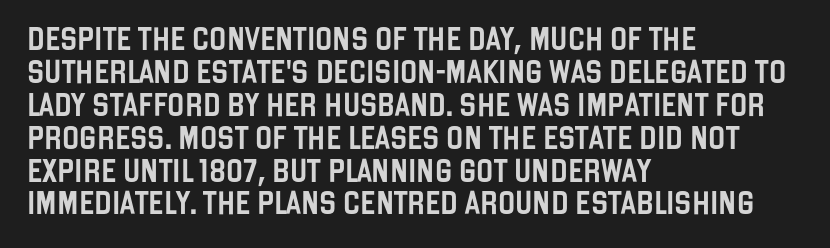
Plain, unruled lines of type. Letter spacing: default. Quick note: interline space is typical. Does the lettering tilt? It doesn't — this is upright. One-word summary of the alignment: left.
